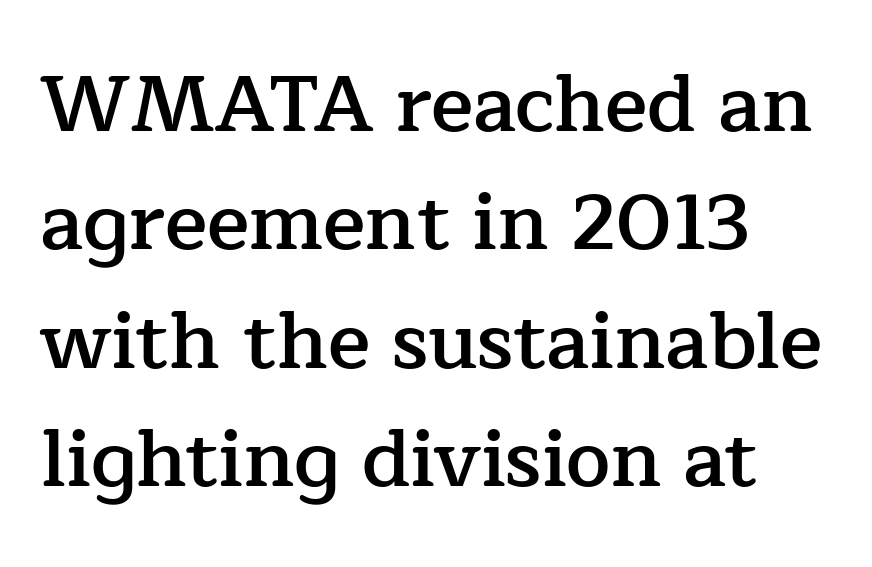
The image shows 79 px semibold serif type, upright; set left-aligned, normal line spacing (1.5x), normal letter spacing, not underlined; low stroke contrast and a medium x-height.
